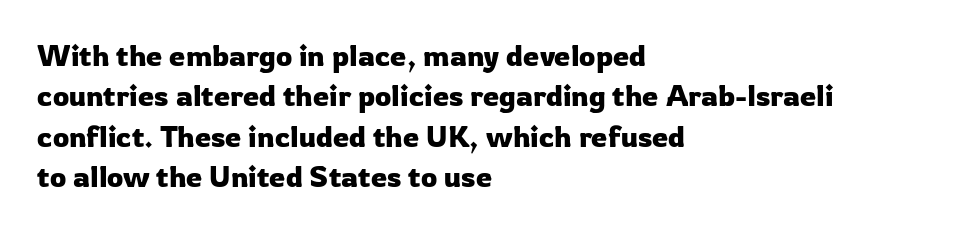
Q: Is the text italic (slanted)? A: No, it is upright.
Q: Is the typeface a serif or a sans-serif typeface? A: Sans-serif.
Q: Is the text underlined? A: No.
Q: How is the paragraph aligned? A: Left-aligned.
Q: Is the spacing between letters normal or unusually wide? A: Normal.
Q: Is the spacing between lines tight, normal or loose? A: Normal.
Q: Width (condensed, normal, or wide)? A: Normal.
Q: Stroke contrast? A: Low.
Q: x-height? A: Medium.
Q: Monospaced? A: No.
